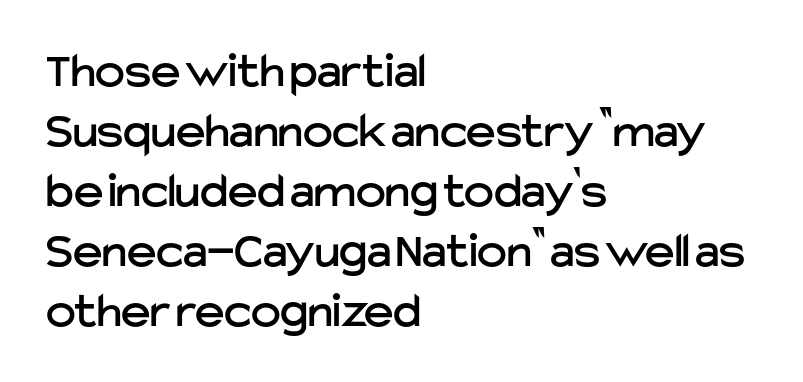
The image shows 50 px sans-serif type, upright; set left-aligned, line spacing 1.2x, normal letter spacing, not underlined; low stroke contrast and a medium x-height.
